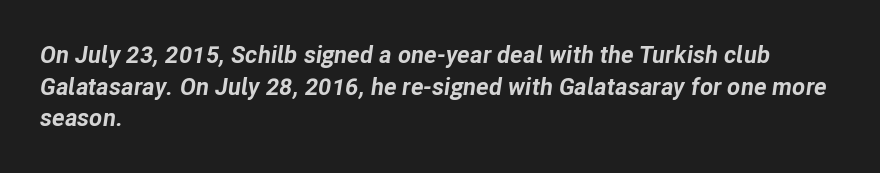
{"italic": "yes", "lean": "right", "slant_degrees": 8, "bold": "yes", "underline": "no", "align": "left", "line_spacing": "normal", "line_spacing_ratio": 1.32, "letter_spacing": "normal", "letter_spacing_em": 0.0, "glyph_px": 24}
